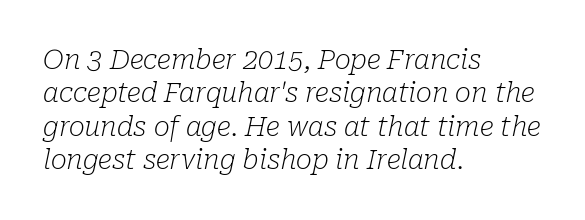
{"italic": "yes", "lean": "right", "slant_degrees": 10, "bold": "no", "underline": "no", "align": "left", "line_spacing_ratio": 1.24, "letter_spacing": "normal", "letter_spacing_em": 0.0, "glyph_px": 27}
